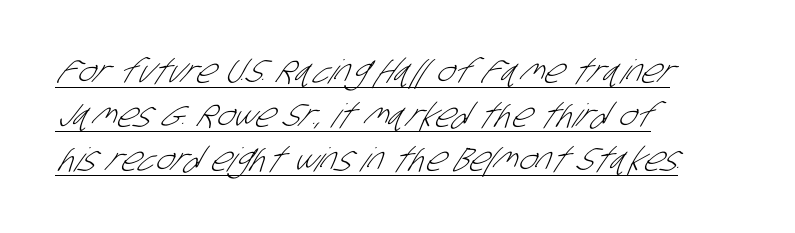
The glyphs are accompanied by a horizontal stroke just below them. This sample uses a sans-serif face. Spacing verdict: proportional, widths tailored to each character. This sample keeps an unexceptional amount of space between lines. The letters look calm and open, with moderate or lighter stems.
